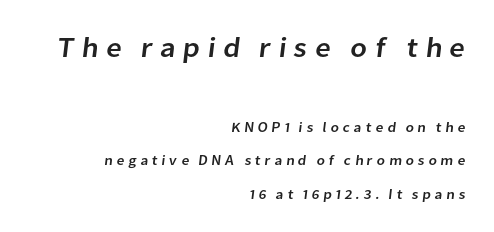
{"serif": "no", "width": "normal", "stroke_contrast": "low", "x_height": "medium", "monospaced": "no", "underline": "no", "align": "right", "line_spacing": "loose", "line_spacing_ratio": 2.38, "letter_spacing": "wide", "letter_spacing_em": 0.25, "larger_block": "first", "size_ratio": 2.0, "glyph_px": 28}
